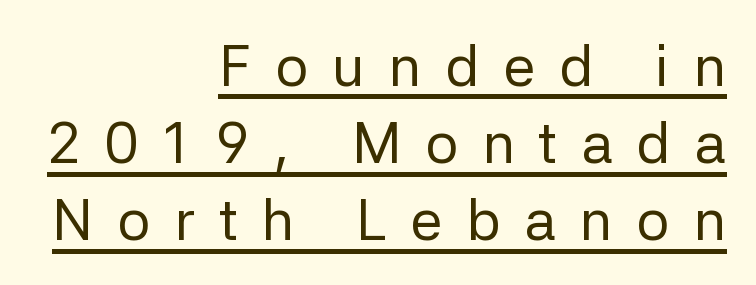
Q: Is the text bold? A: No.
Q: Is the text italic (slanted)? A: No, it is upright.
Q: Is the typeface a serif or a sans-serif typeface? A: Sans-serif.
Q: Is the text underlined? A: Yes.
Q: How is the paragraph aligned? A: Right-aligned.
Q: Is the spacing between letters normal or unusually wide? A: Unusually wide.
Q: Is the spacing between lines tight, normal or loose? A: Normal.
Q: Width (condensed, normal, or wide)? A: Normal.
Q: Stroke contrast? A: Low.
Q: x-height? A: Medium.
Q: Monospaced? A: No.
